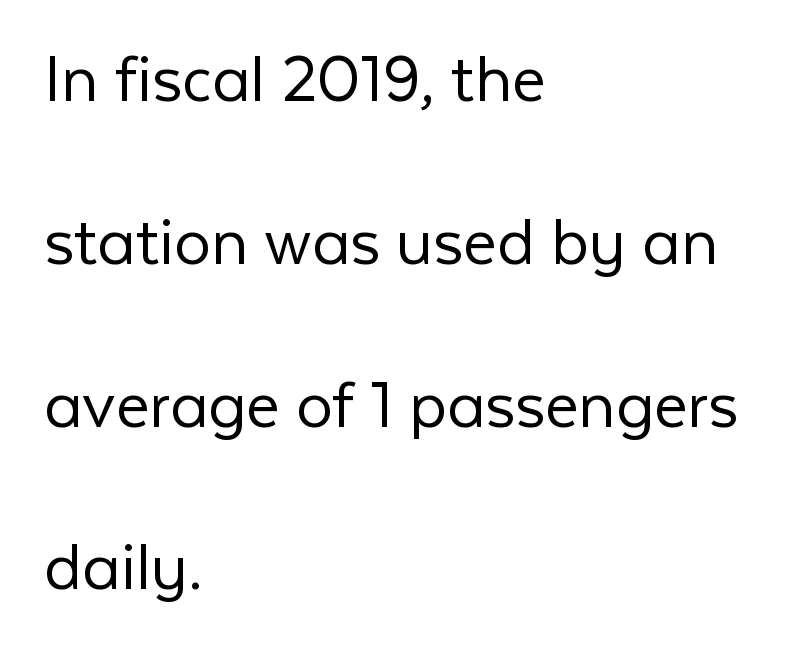
Interline gaps are noticeably wide in this sample. Notice how the passage keeps a crisp vertical edge on the left only. Unmarked baselines from the first word to the last. The axis of the letterforms is exactly vertical.
